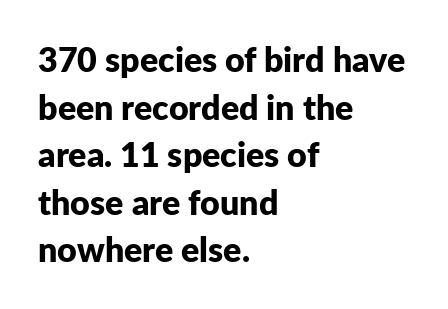
Spacing verdict: proportional, widths tailored to each character. Spacing between characters is what you'd get straight out of the box. Plenty of ink on the page — the face is bold. The typeface chosen for these lines omits serifs. The rows are spaced the way most documents space them. The rag falls on the right side of this text block.
